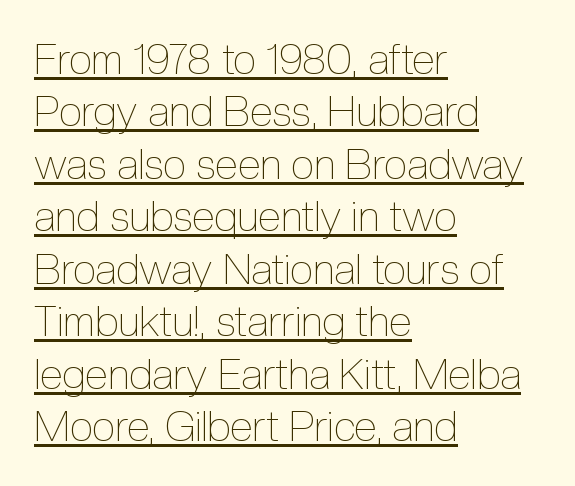
Q: Is the text bold? A: No.
Q: Is the text italic (slanted)? A: No, it is upright.
Q: Is the text underlined? A: Yes.
Q: How is the paragraph aligned? A: Left-aligned.
Q: Is the spacing between letters normal or unusually wide? A: Normal.
Q: Is the spacing between lines tight, normal or loose? A: Normal.
Q: Width (condensed, normal, or wide)? A: Condensed.
Q: x-height? A: Medium.
Q: Monospaced? A: No.
